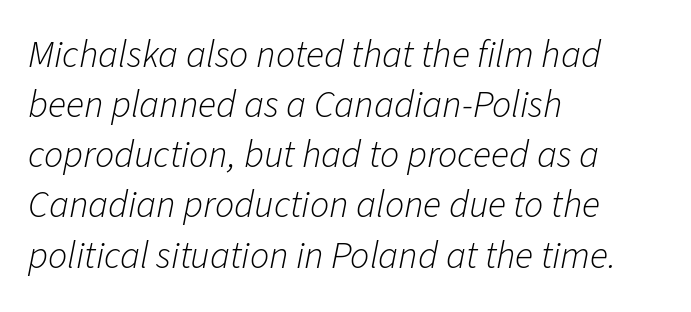
{"italic": "yes", "lean": "right", "slant_degrees": 11, "bold": "no", "weight": "light", "width": "normal", "stroke_contrast": "low", "x_height": "medium", "monospaced": "no", "underline": "no", "align": "left", "line_spacing": "normal", "line_spacing_ratio": 1.32, "letter_spacing": "normal", "letter_spacing_em": 0.0, "glyph_px": 38}
